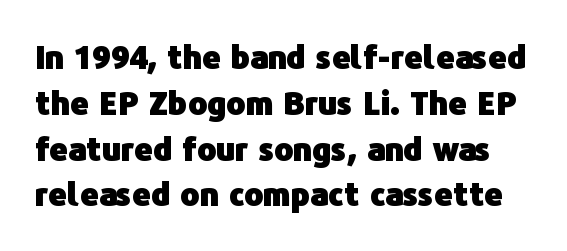
These lines are rendered in a variable-pitch font. The baseline area is clear. Students, note that the glyphs here touch the page at normal intervals. The glyphs have the mass of a bold cut.
